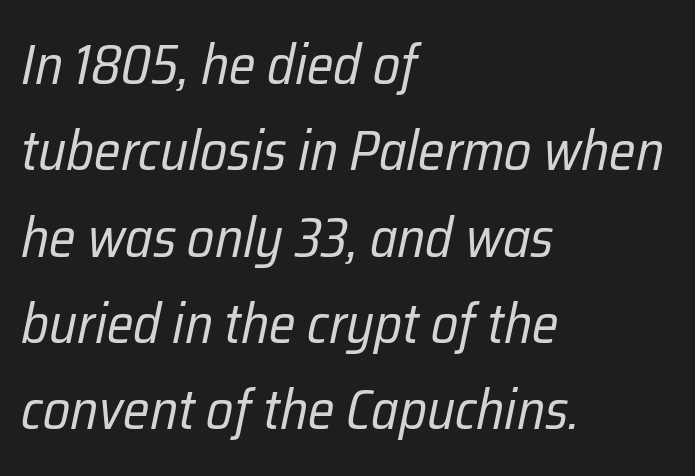
{"italic": "yes", "lean": "right", "slant_degrees": 12, "bold": "no", "weight": "regular", "width": "condensed", "stroke_contrast": "low", "x_height": "medium", "monospaced": "no", "underline": "no", "align": "left", "line_spacing": "normal", "line_spacing_ratio": 1.57, "letter_spacing": "normal", "letter_spacing_em": 0.0, "glyph_px": 55}
